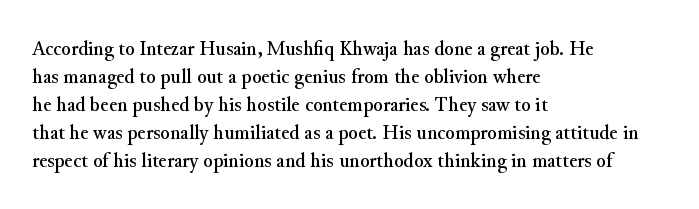
{"italic": "no", "underline": "no", "align": "left", "line_spacing": "normal", "line_spacing_ratio": 1.27, "letter_spacing": "normal", "letter_spacing_em": 0.0, "glyph_px": 22}
